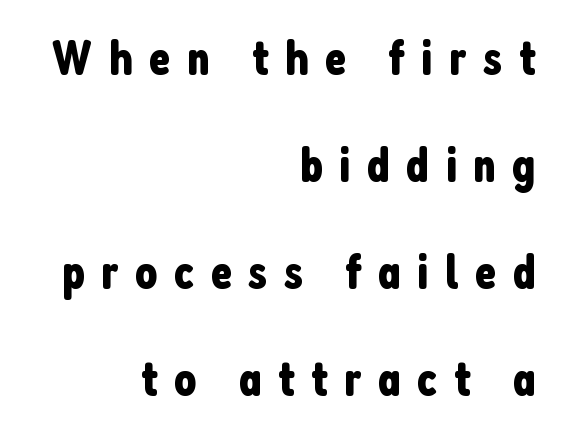
{"serif": "no", "italic": "no", "width": "condensed", "stroke_contrast": "low", "x_height": "medium", "monospaced": "no", "underline": "no", "align": "right", "line_spacing": "loose", "line_spacing_ratio": 2.14, "letter_spacing": "wide", "letter_spacing_em": 0.32, "glyph_px": 50}
